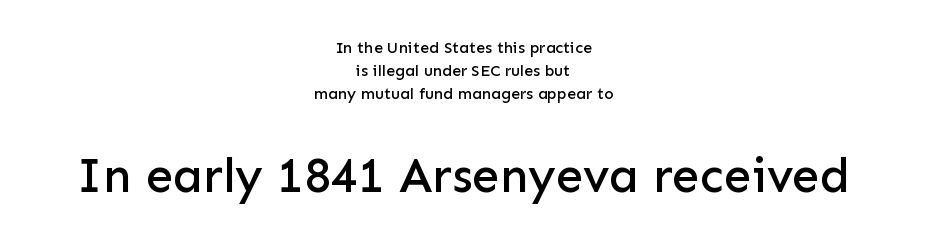
{"serif": "no", "italic": "no", "width": "normal", "stroke_contrast": "low", "x_height": "medium", "monospaced": "no", "underline": "no", "align": "center", "line_spacing": "normal", "line_spacing_ratio": 1.43, "letter_spacing": "normal", "letter_spacing_em": 0.0, "larger_block": "second", "size_ratio": 3.06, "glyph_px": 49}
